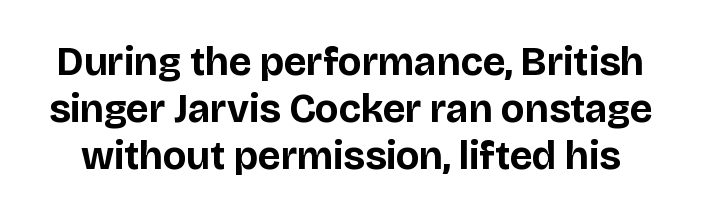
Q: Is the text bold? A: Yes.
Q: Is the text italic (slanted)? A: No, it is upright.
Q: Is the typeface a serif or a sans-serif typeface? A: Sans-serif.
Q: Is the text underlined? A: No.
Q: Is the spacing between letters normal or unusually wide? A: Normal.
Q: Width (condensed, normal, or wide)? A: Normal.
Q: Stroke contrast? A: Low.
Q: x-height? A: Large.
Q: Monospaced? A: No.
